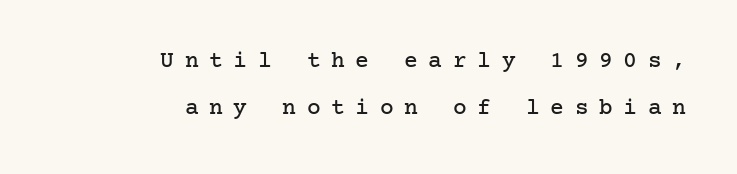
{"italic": "no", "underline": "no", "align": "right", "line_spacing": "loose", "line_spacing_ratio": 2.06, "letter_spacing": "wide", "letter_spacing_em": 0.46, "glyph_px": 23}
